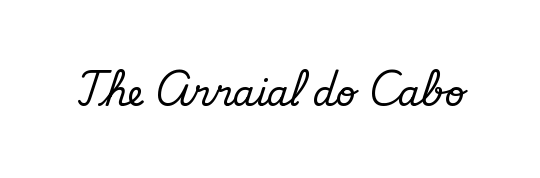
The image shows 35 px regular-weight sans-serif type; set normal letter spacing, not underlined; low stroke contrast and a small x-height.
